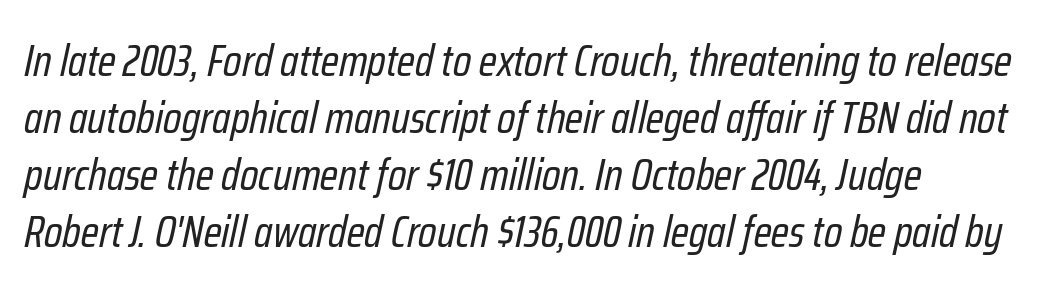
Q: Is the text bold? A: No.
Q: Is the text italic (slanted)? A: Yes, it leans right by about 12 degrees.
Q: Is the text underlined? A: No.
Q: How is the paragraph aligned? A: Left-aligned.
Q: Is the spacing between letters normal or unusually wide? A: Normal.
Q: Is the spacing between lines tight, normal or loose? A: Normal.
Q: Width (condensed, normal, or wide)? A: Condensed.
Q: Stroke contrast? A: Low.
Q: x-height? A: Medium.
Q: Monospaced? A: No.
